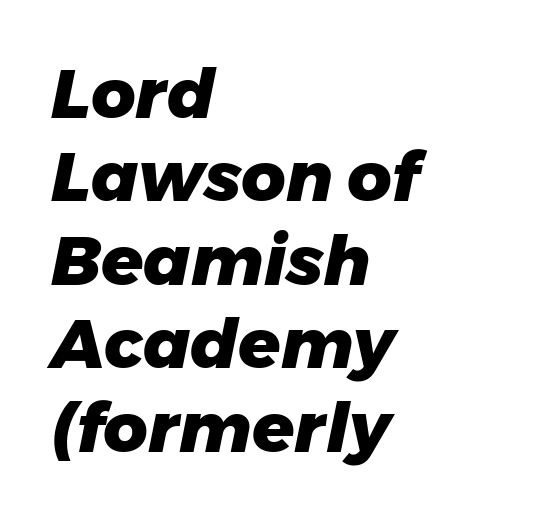
The image shows 69 px heavy type, italic (leaning right); set left-aligned, line spacing 1.21x, normal letter spacing, not underlined; low stroke contrast and a medium x-height.
